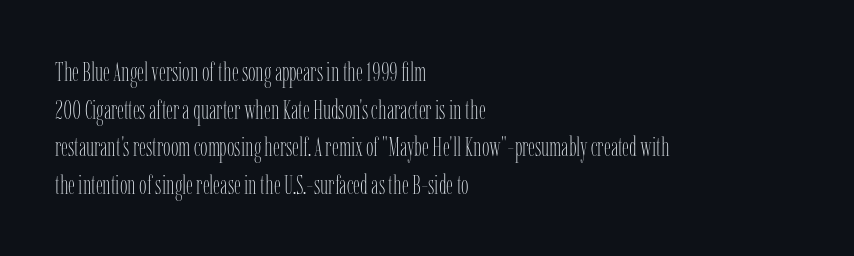
The image shows 27 px text type, upright; set left-aligned, normal line spacing (1.39x), normal letter spacing, not underlined.
